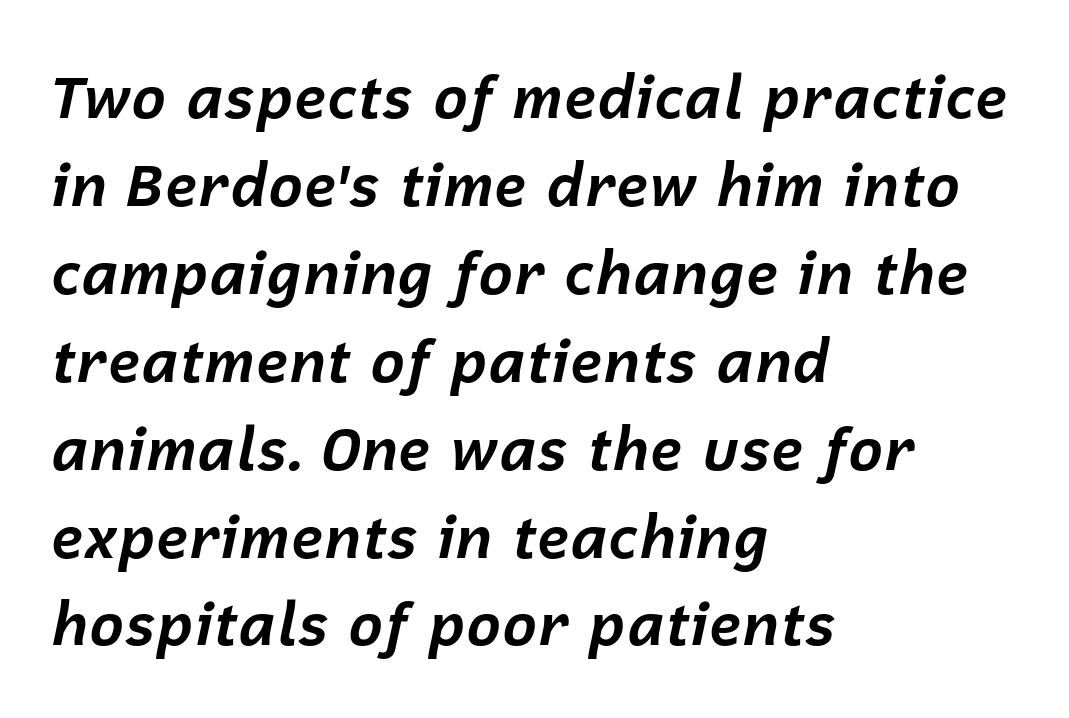
{"italic": "yes", "lean": "right", "slant_degrees": 12, "bold": "yes", "weight": "bold", "width": "normal", "stroke_contrast": "low", "x_height": "medium", "monospaced": "no", "underline": "no", "align": "left", "line_spacing": "normal", "line_spacing_ratio": 1.49, "letter_spacing": "normal", "letter_spacing_em": 0.0, "glyph_px": 59}
